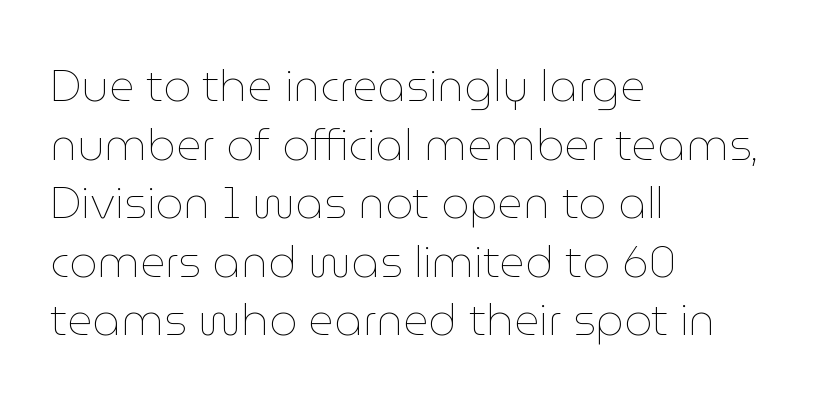
The typeface has the unassuming heft of standard copy or less. The letters advance in unequal steps, a hallmark of proportional type. Just letters on the line, the space beneath them empty. The rendering keeps characters at their native spacing.
